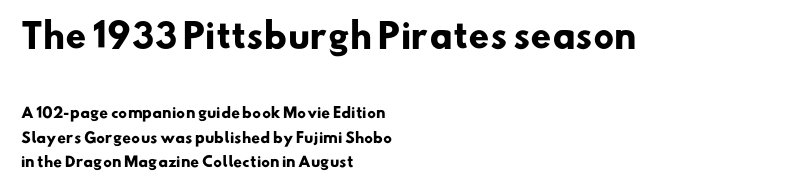
{"serif": "no", "bold": "yes", "weight": "heavy", "width": "normal", "stroke_contrast": "low", "x_height": "small", "monospaced": "no", "underline": "no", "align": "left", "line_spacing_ratio": 1.77, "letter_spacing": "normal", "letter_spacing_em": 0.0, "larger_block": "first", "size_ratio": 2.36, "glyph_px": 33}
